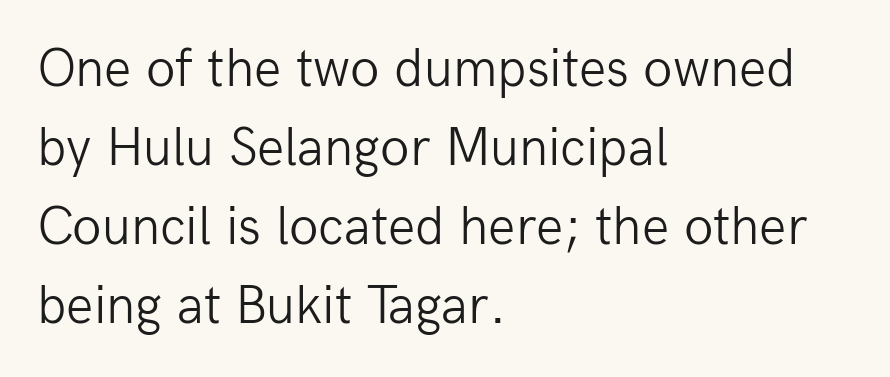
Each new line begins a customary step beneath the previous one. This rendering employs a face without finishing strokes, i.e., a sans-serif. Proportional: the letters do not fall into vertical columns. The font's upright variant was chosen for this text. Weight: in the light-to-regular range. Default kerning and tracking; the words read as compact shapes.
